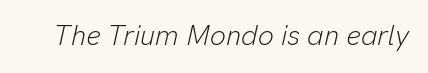
The image shows 28 px light type, italic (leaning right); set normal letter spacing, not underlined; low stroke contrast and a medium x-height.
